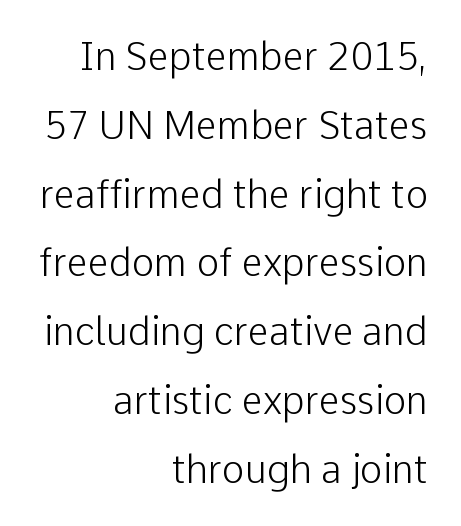
{"serif": "no", "italic": "no", "bold": "no", "weight": "light", "width": "normal", "stroke_contrast": "low", "x_height": "medium", "monospaced": "no", "underline": "no", "align": "right", "line_spacing_ratio": 1.81, "letter_spacing": "normal", "letter_spacing_em": 0.0, "glyph_px": 38}
